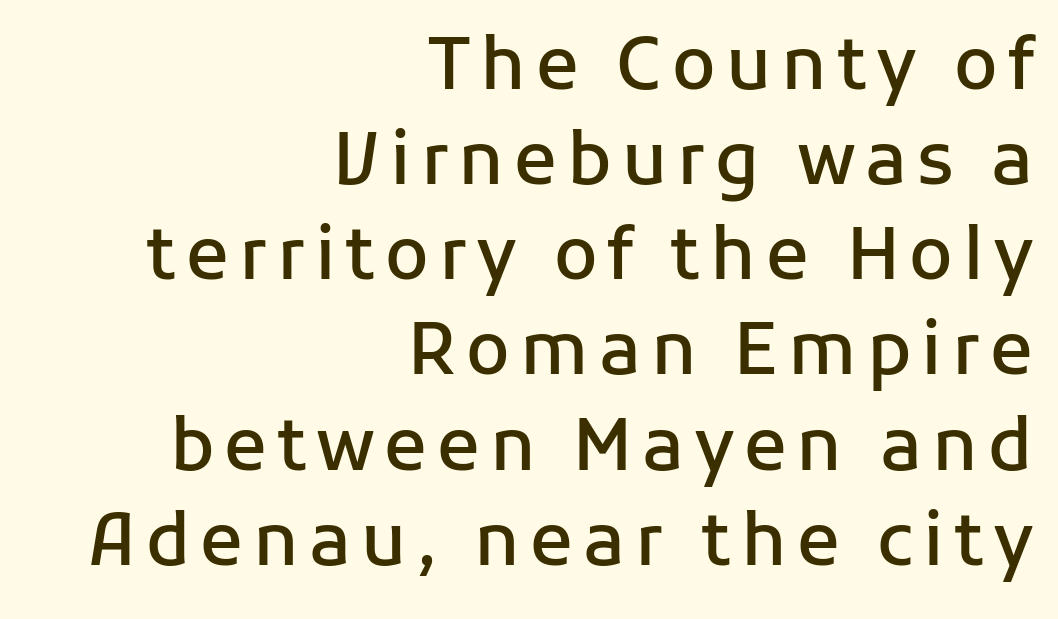
Q: Is the text bold? A: Semi-bold.
Q: Is the text italic (slanted)? A: No, it is upright.
Q: Is the typeface a serif or a sans-serif typeface? A: Sans-serif.
Q: Is the text underlined? A: No.
Q: How is the paragraph aligned? A: Right-aligned.
Q: Is the spacing between lines tight, normal or loose? A: Normal.
Q: Width (condensed, normal, or wide)? A: Normal.
Q: Stroke contrast? A: Low.
Q: x-height? A: Medium.
Q: Monospaced? A: No.
